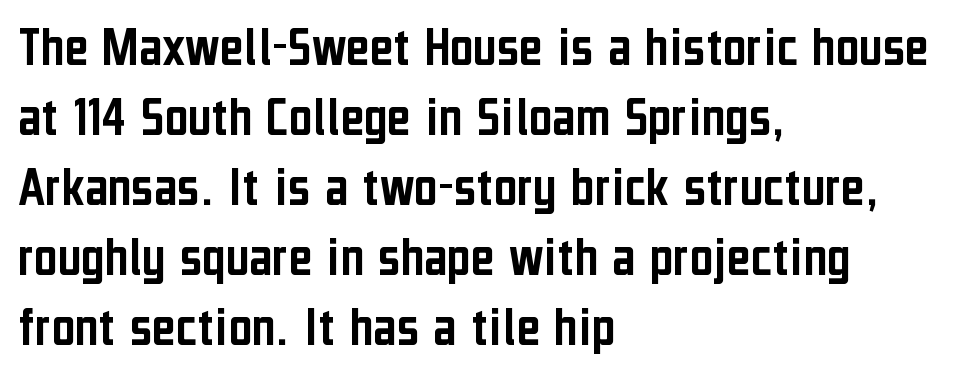
{"serif": "no", "italic": "no", "width": "condensed", "stroke_contrast": "low", "x_height": "medium", "monospaced": "no", "underline": "no", "align": "left", "line_spacing_ratio": 1.23, "letter_spacing": "normal", "letter_spacing_em": 0.0, "glyph_px": 57}
